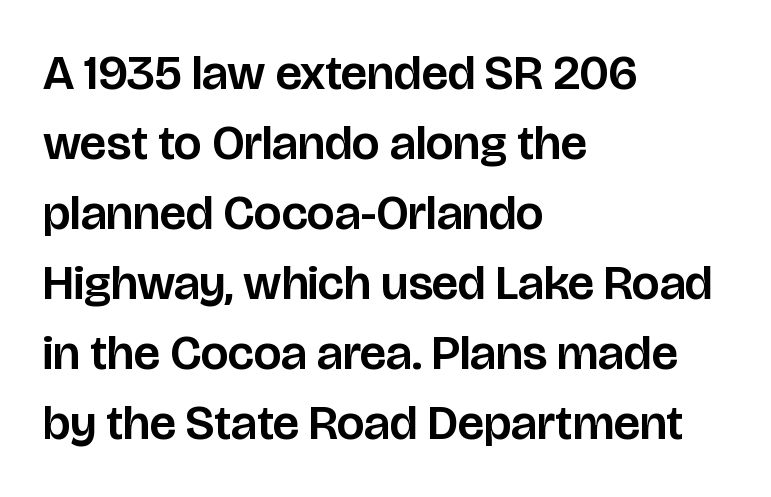
Q: Is the text italic (slanted)? A: No, it is upright.
Q: Is the typeface a serif or a sans-serif typeface? A: Sans-serif.
Q: Is the text underlined? A: No.
Q: How is the paragraph aligned? A: Left-aligned.
Q: Is the spacing between letters normal or unusually wide? A: Normal.
Q: Is the spacing between lines tight, normal or loose? A: Normal.
Q: Width (condensed, normal, or wide)? A: Normal.
Q: Stroke contrast? A: Low.
Q: x-height? A: Large.
Q: Monospaced? A: No.
